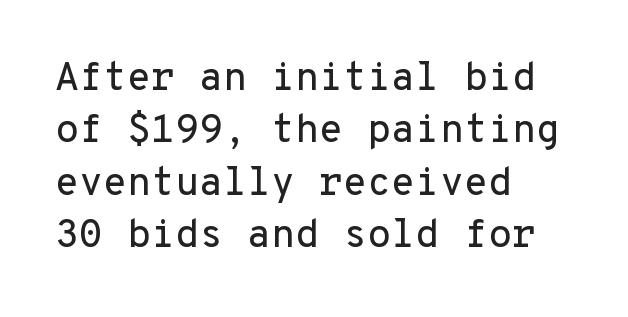
Q: Is the text italic (slanted)? A: No, it is upright.
Q: Is the typeface a serif or a sans-serif typeface? A: Sans-serif.
Q: Is the text underlined? A: No.
Q: How is the paragraph aligned? A: Left-aligned.
Q: Is the spacing between letters normal or unusually wide? A: Normal.
Q: Is the spacing between lines tight, normal or loose? A: Normal.
Q: Width (condensed, normal, or wide)? A: Normal.
Q: Stroke contrast? A: Low.
Q: x-height? A: Medium.
Q: Monospaced? A: Yes.
